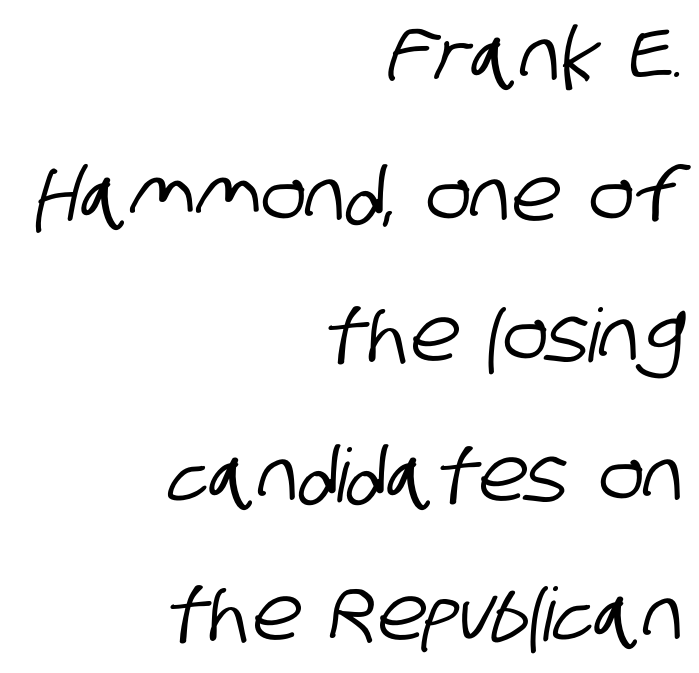
Q: Is the typeface a serif or a sans-serif typeface? A: Sans-serif.
Q: Is the text underlined? A: No.
Q: How is the paragraph aligned? A: Right-aligned.
Q: Is the spacing between letters normal or unusually wide? A: Normal.
Q: Width (condensed, normal, or wide)? A: Condensed.
Q: Stroke contrast? A: Low.
Q: x-height? A: Large.
Q: Monospaced? A: No.
